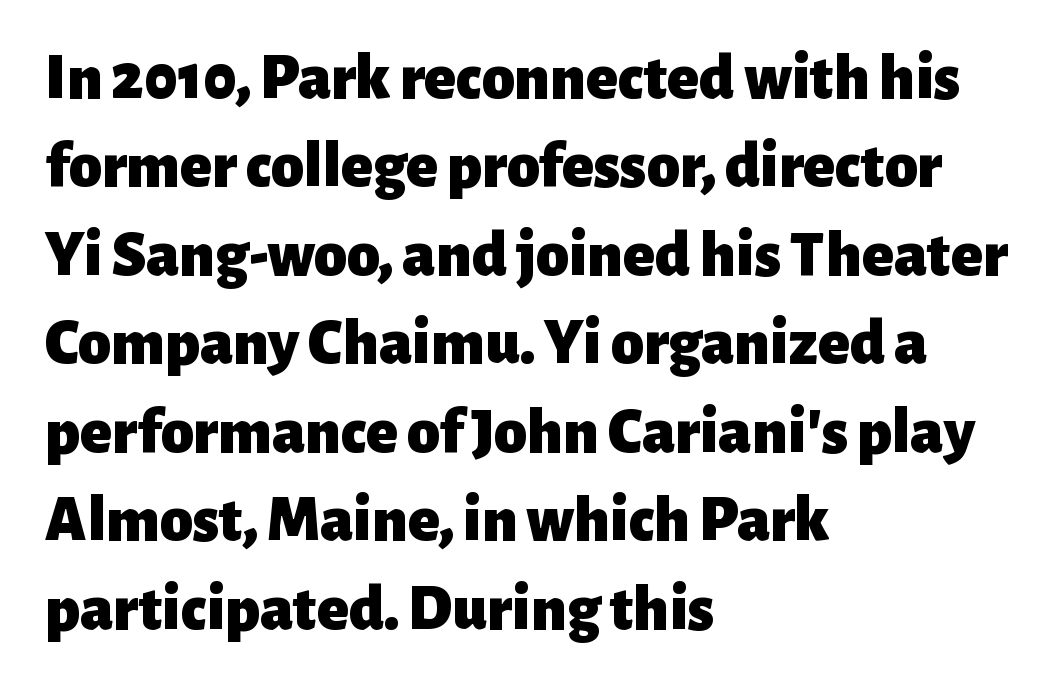
{"serif": "no", "italic": "no", "bold": "yes", "weight": "heavy", "width": "normal", "stroke_contrast": "low", "x_height": "medium", "monospaced": "no", "underline": "no", "align": "left", "line_spacing": "normal", "line_spacing_ratio": 1.34, "letter_spacing": "normal", "letter_spacing_em": 0.0, "glyph_px": 66}
